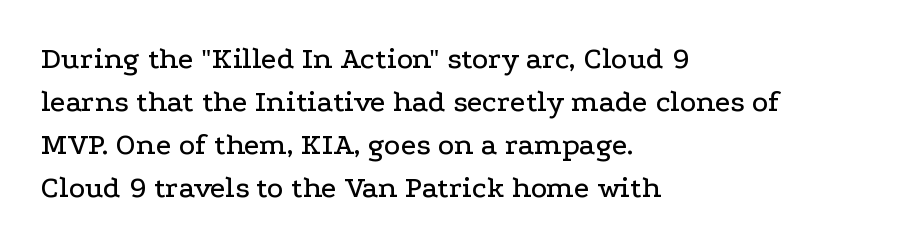
{"serif": "yes", "italic": "no", "width": "wide", "stroke_contrast": "low", "x_height": "medium", "monospaced": "no", "underline": "no", "align": "left", "line_spacing": "normal", "line_spacing_ratio": 1.39, "letter_spacing": "normal", "letter_spacing_em": 0.0, "glyph_px": 31}
